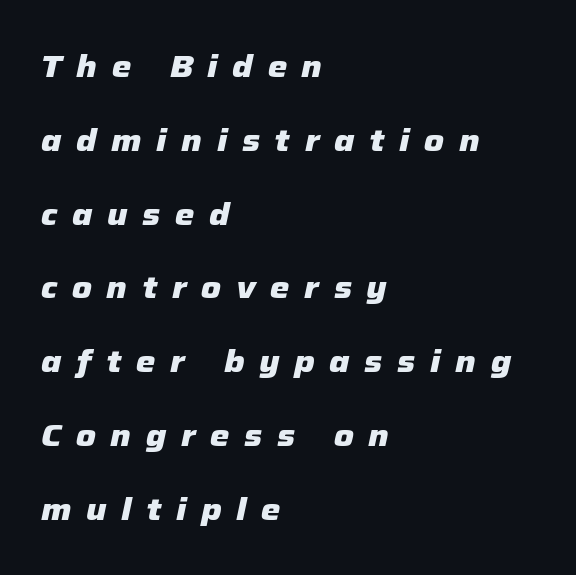
Q: Is the text bold? A: Yes.
Q: Is the text italic (slanted)? A: Yes, it leans right by about 12 degrees.
Q: Is the text underlined? A: No.
Q: How is the paragraph aligned? A: Left-aligned.
Q: Is the spacing between letters normal or unusually wide? A: Unusually wide.
Q: Is the spacing between lines tight, normal or loose? A: Loose.
Q: Width (condensed, normal, or wide)? A: Normal.
Q: Stroke contrast? A: Low.
Q: x-height? A: Medium.
Q: Monospaced? A: No.
